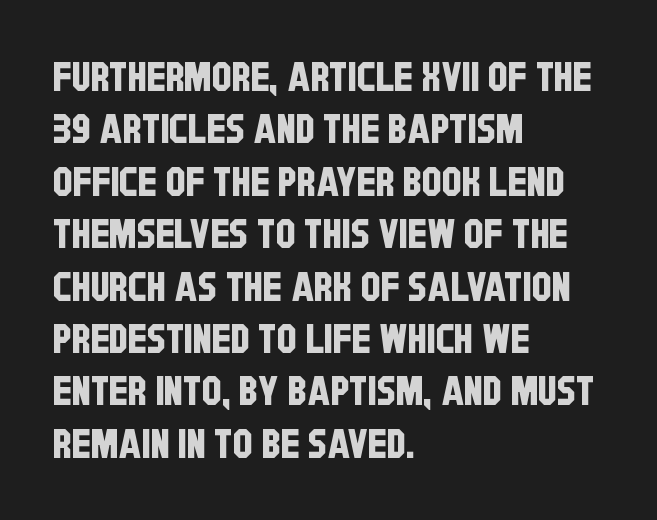
The image shows 40 px condensed sans-serif type; set left-aligned, normal line spacing (1.31x), normal letter spacing, not underlined; low stroke contrast and a large x-height.
